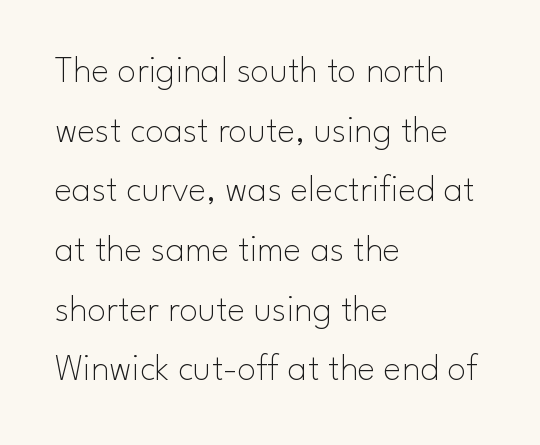
These lines keep a tight, regular rhythm from letter to letter. Think standard paragraph weight, or any step lighter than that. The specimen reads as upright at a glance. Are there feet on the stems? There aren't — it's a sans.
